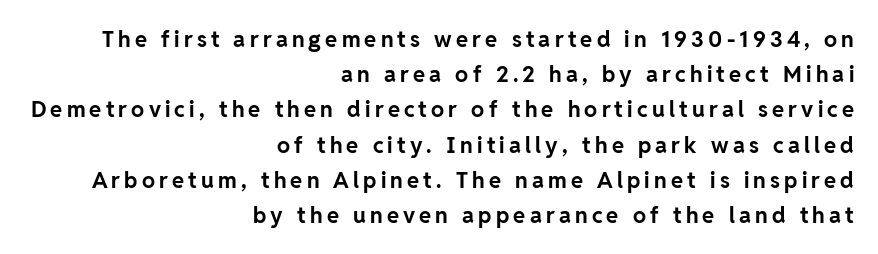
A flush-right, rag-left setting is used for this passage. The font is running at its bold setting. Rendered with straight, roman letterforms. Leading: standard.
